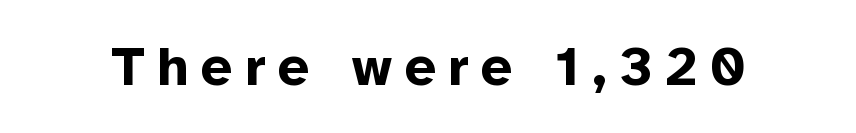
{"serif": "no", "italic": "no", "bold": "yes", "weight": "bold", "width": "normal", "stroke_contrast": "low", "x_height": "medium", "monospaced": "no", "underline": "no", "letter_spacing": "wide", "letter_spacing_em": 0.23, "glyph_px": 55}
